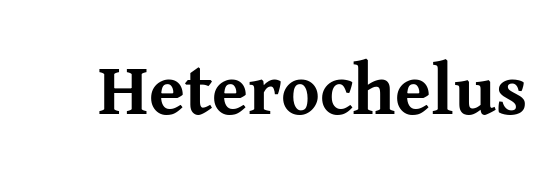
{"serif": "yes", "italic": "no", "bold": "yes", "weight": "bold", "width": "normal", "stroke_contrast": "medium", "x_height": "medium", "monospaced": "no", "underline": "no", "letter_spacing": "normal", "letter_spacing_em": 0.0, "glyph_px": 73}
